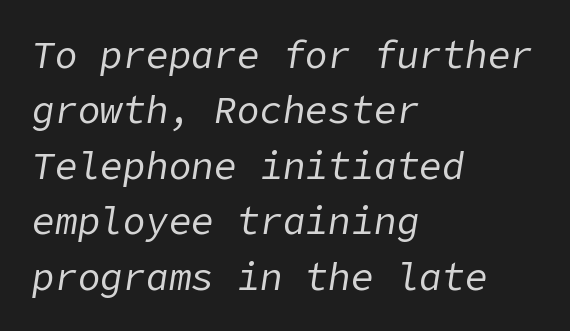
{"italic": "yes", "lean": "right", "slant_degrees": 9, "bold": "no", "weight": "regular", "width": "normal", "stroke_contrast": "low", "x_height": "medium", "underline": "no", "align": "left", "line_spacing": "normal", "line_spacing_ratio": 1.46, "letter_spacing": "normal", "letter_spacing_em": 0.0, "glyph_px": 38}
